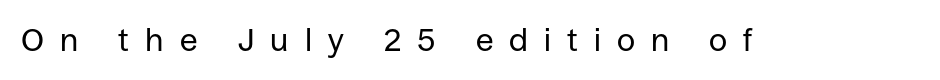
The image shows 32 px regular-weight sans-serif type, upright; set unusually wide letter spacing (+0.5 em), not underlined; low stroke contrast and a large x-height.
